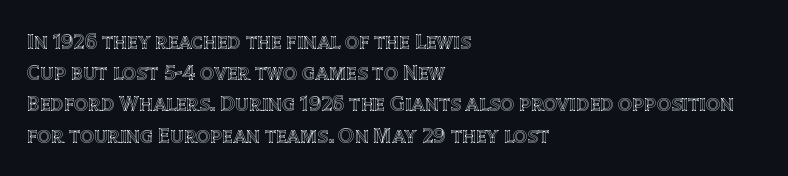
{"italic": "no", "underline": "no", "align": "left", "line_spacing": "normal", "line_spacing_ratio": 1.42, "letter_spacing": "normal", "letter_spacing_em": 0.0, "glyph_px": 22}
